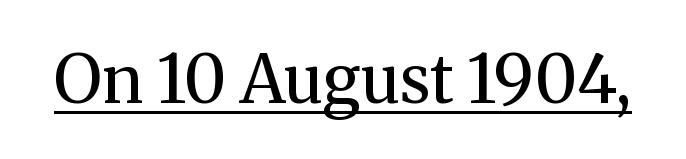
The image shows 67 px regular-weight serif type, upright; set normal letter spacing, underlined; medium stroke contrast and a medium x-height.
